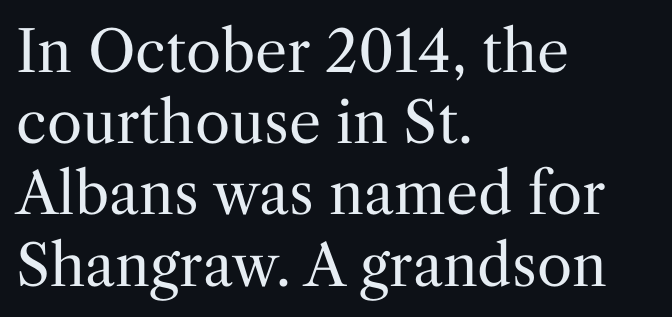
Q: Is the text bold? A: No.
Q: Is the text italic (slanted)? A: No, it is upright.
Q: Is the typeface a serif or a sans-serif typeface? A: Serif.
Q: Is the text underlined? A: No.
Q: How is the paragraph aligned? A: Left-aligned.
Q: Is the spacing between letters normal or unusually wide? A: Normal.
Q: Is the spacing between lines tight, normal or loose? A: Normal.
Q: Width (condensed, normal, or wide)? A: Normal.
Q: Stroke contrast? A: Medium.
Q: x-height? A: Medium.
Q: Monospaced? A: No.
